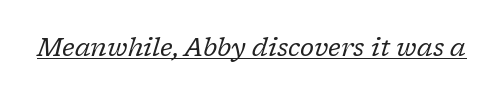
No extra ink here — the face is not bold. You can tell it's italic because the verticals aren't actually vertical. How are the letters spaced? Ordinarily, with no added tracking. The glyphs are accompanied by a horizontal stroke just below them.
